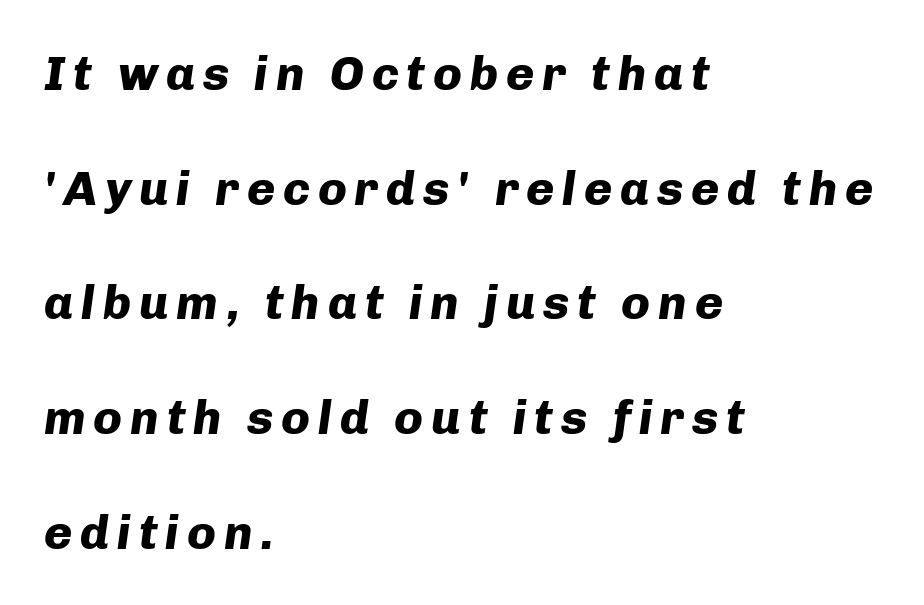
Q: Is the text bold? A: Yes.
Q: Is the text italic (slanted)? A: Yes, it leans right by about 8 degrees.
Q: Is the text underlined? A: No.
Q: How is the paragraph aligned? A: Left-aligned.
Q: Is the spacing between lines tight, normal or loose? A: Loose.
Q: Width (condensed, normal, or wide)? A: Normal.
Q: Stroke contrast? A: Low.
Q: x-height? A: Medium.
Q: Monospaced? A: No.
